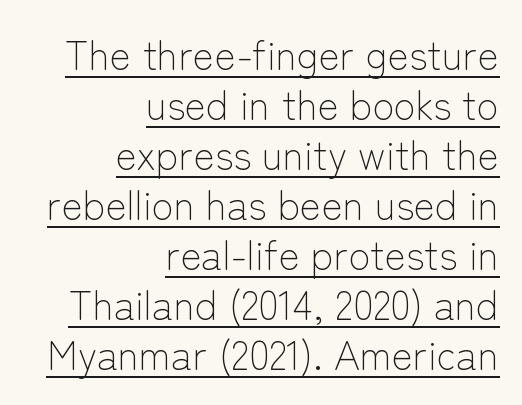
{"serif": "no", "italic": "no", "bold": "no", "weight": "light", "width": "normal", "stroke_contrast": "low", "x_height": "medium", "monospaced": "no", "underline": "yes", "align": "right", "line_spacing": "normal", "line_spacing_ratio": 1.25, "letter_spacing": "normal", "letter_spacing_em": 0.0, "glyph_px": 40}
